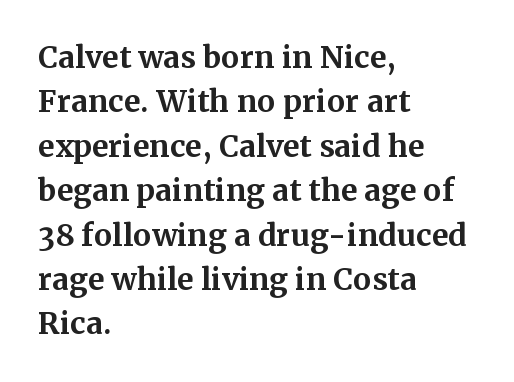
{"serif": "yes", "italic": "no", "bold": "yes", "weight": "bold", "width": "normal", "stroke_contrast": "medium", "x_height": "medium", "monospaced": "no", "underline": "no", "align": "left", "line_spacing": "normal", "line_spacing_ratio": 1.48, "letter_spacing": "normal", "letter_spacing_em": 0.0, "glyph_px": 30}
